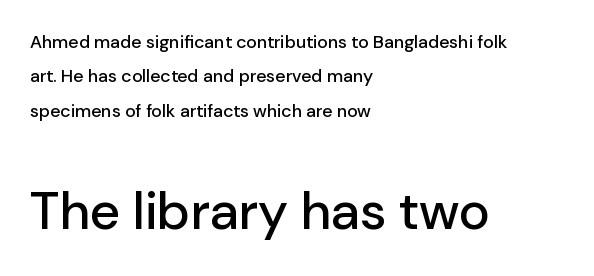
The image shows 53 px sans-serif type, upright; set left-aligned, loose line spacing (1.91x), normal letter spacing, not underlined; the second (bottom) block is 2.94x larger; low stroke contrast and a medium x-height.
